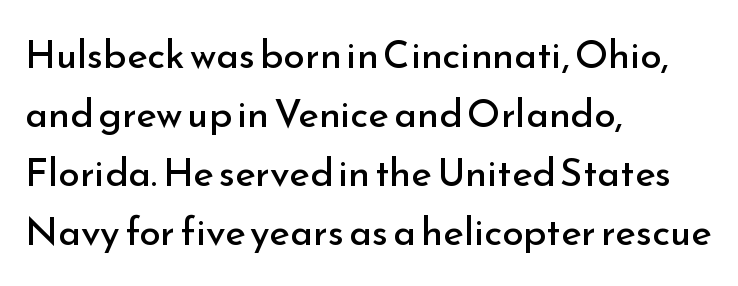
{"serif": "no", "italic": "no", "bold": "no", "weight": "regular", "width": "normal", "stroke_contrast": "low", "x_height": "small", "monospaced": "no", "underline": "no", "align": "left", "line_spacing": "normal", "line_spacing_ratio": 1.51, "letter_spacing": "normal", "letter_spacing_em": 0.0, "glyph_px": 39}
